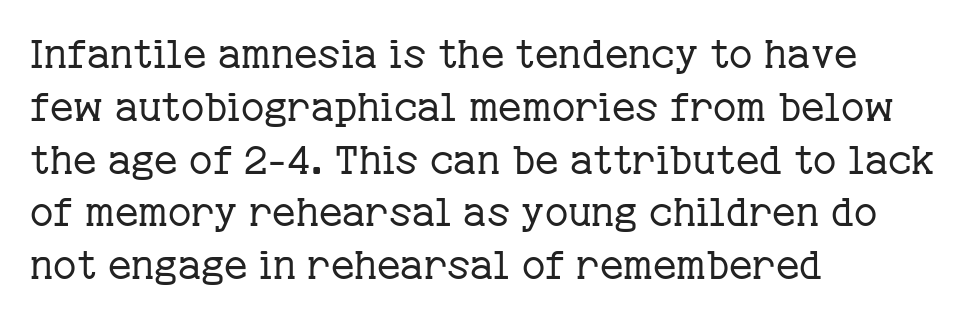
Inter-character spacing is left at the font's built-in metrics. Vertically, the passage feels balanced, rows spaced as you'd expect. The letters advance in unequal steps, a hallmark of proportional type. In CSS terms this would be text-align: left. Unmarked baselines from the first word to the last.
